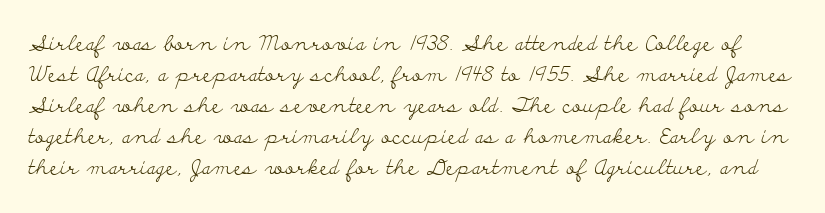
The image shows 21 px text type; set normal line spacing (1.48x), normal letter spacing, not underlined.
